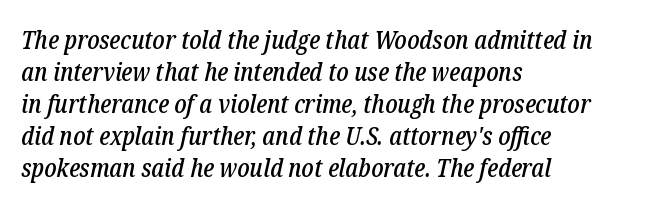
The image shows 26 px text type, italic (leaning right); set left-aligned, line spacing 1.23x, normal letter spacing, not underlined.
